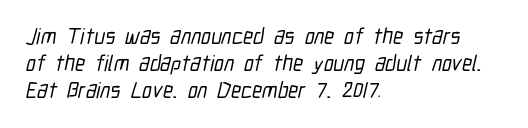
{"underline": "no", "align": "left", "line_spacing_ratio": 1.23, "letter_spacing": "normal", "letter_spacing_em": 0.0, "glyph_px": 22}
